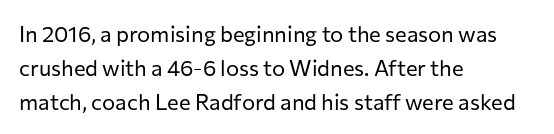
Q: Is the text bold? A: No.
Q: Is the text italic (slanted)? A: No, it is upright.
Q: Is the text underlined? A: No.
Q: How is the paragraph aligned? A: Left-aligned.
Q: Is the spacing between letters normal or unusually wide? A: Normal.
Q: Is the spacing between lines tight, normal or loose? A: Normal.
